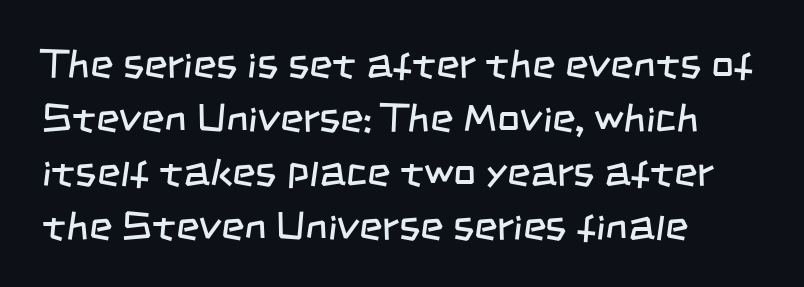
The image shows 40 px regular-weight, condensed sans-serif type; set left-aligned, normal line spacing (1.35x), normal letter spacing, not underlined; low stroke contrast and a large x-height.
